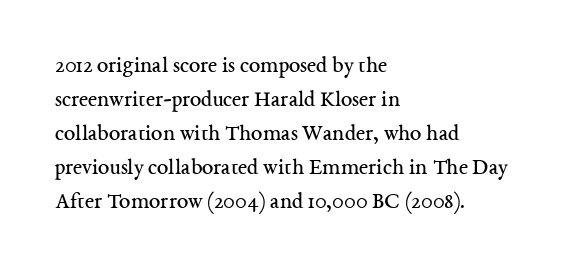
The image shows 23 px text type, upright; set left-aligned, normal line spacing (1.48x), normal letter spacing, not underlined.
